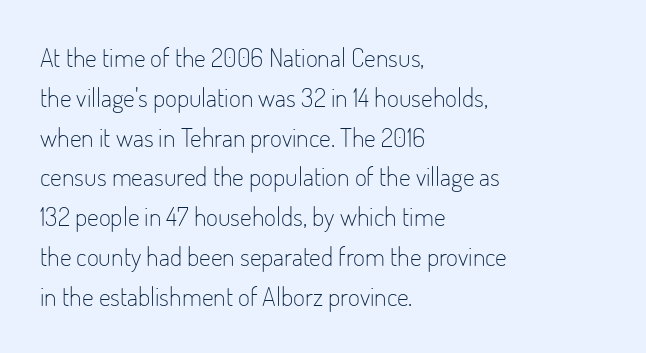
Nobody touched the tracking dial on this one. Line starts are locked; line ends wander. The block of text has a typical density, with ordinary space between rows. The glyphs are unaccompanied by any horizontal stroke below them. Notice how the stems are strictly vertical — no italics here. These glyphs show unthickened strokes, regular width or finer.
